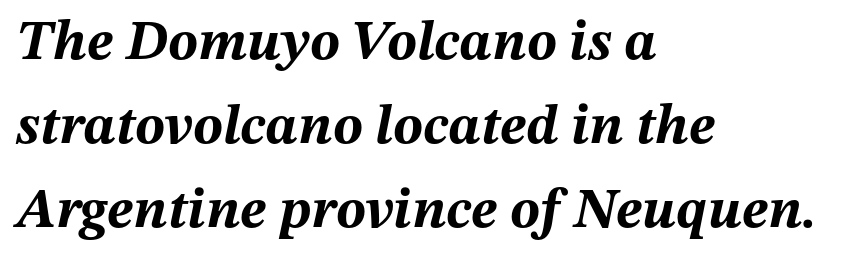
The image shows 56 px bold type, italic (leaning right); set left-aligned, normal line spacing (1.5x), normal letter spacing, not underlined; medium stroke contrast and a medium x-height.
